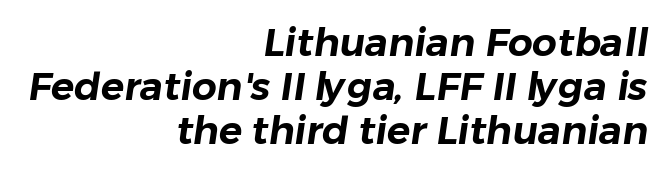
The image shows 39 px sans-serif type; set right-aligned, tight line spacing (1.13x), normal letter spacing, not underlined; low stroke contrast and a medium x-height.
